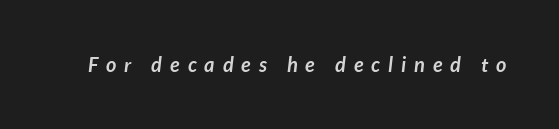
{"bold": "yes", "underline": "no", "letter_spacing": "wide", "letter_spacing_em": 0.4, "glyph_px": 20}
